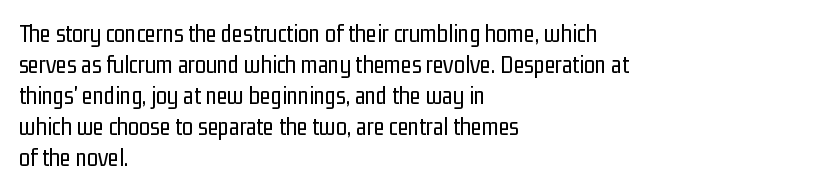
{"italic": "no", "bold": "no", "underline": "no", "align": "left", "line_spacing_ratio": 1.24, "letter_spacing": "normal", "letter_spacing_em": 0.0, "glyph_px": 25}
